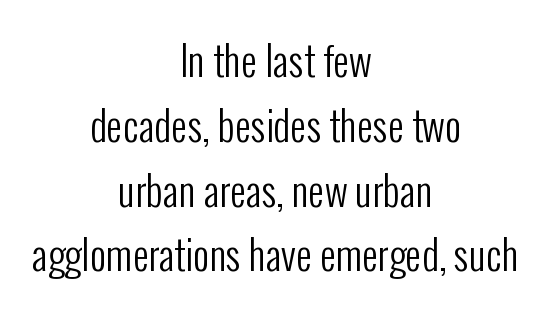
Q: Is the text bold? A: No.
Q: Is the text italic (slanted)? A: No, it is upright.
Q: Is the typeface a serif or a sans-serif typeface? A: Sans-serif.
Q: Is the text underlined? A: No.
Q: How is the paragraph aligned? A: Centered.
Q: Is the spacing between letters normal or unusually wide? A: Normal.
Q: Is the spacing between lines tight, normal or loose? A: Normal.
Q: Width (condensed, normal, or wide)? A: Condensed.
Q: Stroke contrast? A: Low.
Q: x-height? A: Medium.
Q: Monospaced? A: No.
